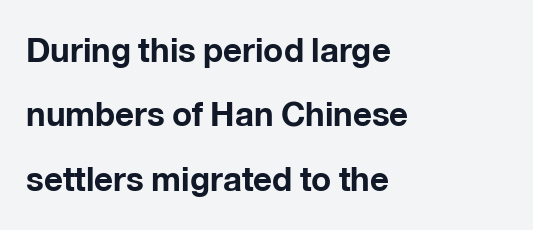
The face used here is proportionally spaced, like ordinary book or web type. In terms of leading, this rendering errs on the spacious side. A roman cut, with each character standing at attention. Every row of glyphs begins at an identical x-position on the left. Grotesque or geometric, the face here clearly has no serifs.
